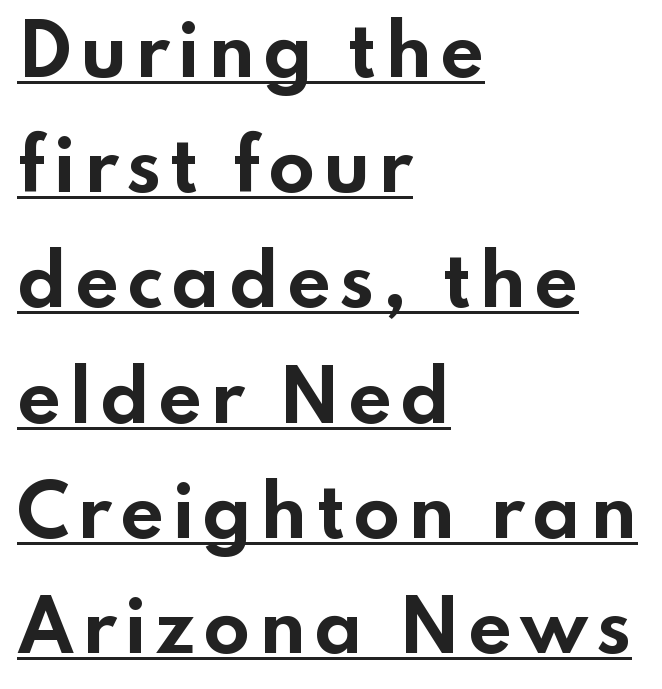
{"serif": "no", "italic": "no", "bold": "yes", "weight": "bold", "width": "wide", "stroke_contrast": "low", "x_height": "small", "monospaced": "no", "underline": "yes", "align": "left", "line_spacing": "normal", "line_spacing_ratio": 1.67, "glyph_px": 69}
